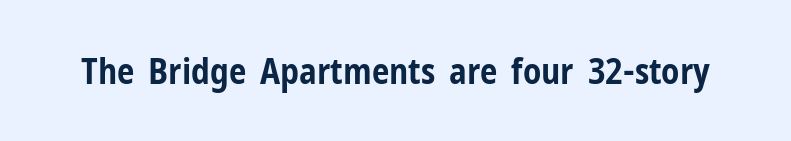
{"serif": "no", "italic": "no", "bold": "yes", "weight": "bold", "width": "condensed", "stroke_contrast": "low", "x_height": "medium", "monospaced": "no", "underline": "no", "letter_spacing": "normal", "letter_spacing_em": 0.0, "glyph_px": 35}
